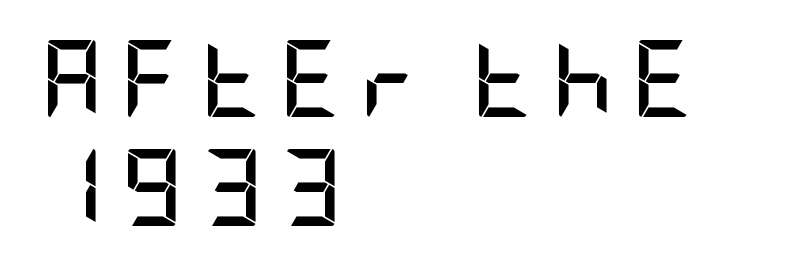
{"serif": "no", "italic": "no", "bold": "yes", "weight": "semibold", "width": "condensed", "stroke_contrast": "low", "x_height": "large", "underline": "no", "align": "left", "line_spacing": "normal", "line_spacing_ratio": 1.41, "letter_spacing": "wide", "letter_spacing_em": 0.22, "glyph_px": 77}
